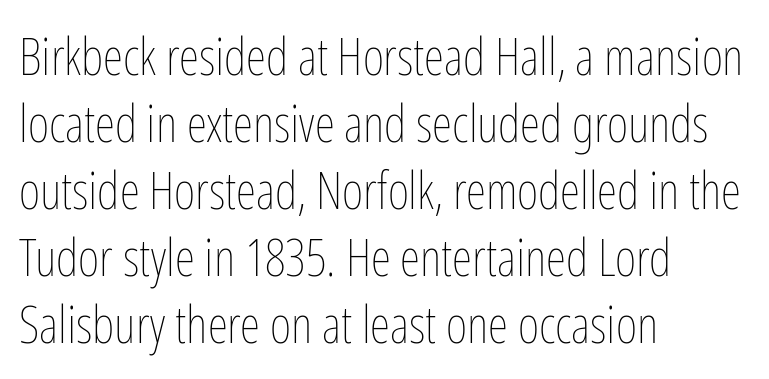
Q: Is the text bold? A: No.
Q: Is the text italic (slanted)? A: No, it is upright.
Q: Is the text underlined? A: No.
Q: How is the paragraph aligned? A: Left-aligned.
Q: Is the spacing between letters normal or unusually wide? A: Normal.
Q: Is the spacing between lines tight, normal or loose? A: Normal.
Q: Width (condensed, normal, or wide)? A: Condensed.
Q: Stroke contrast? A: Low.
Q: x-height? A: Medium.
Q: Monospaced? A: No.
